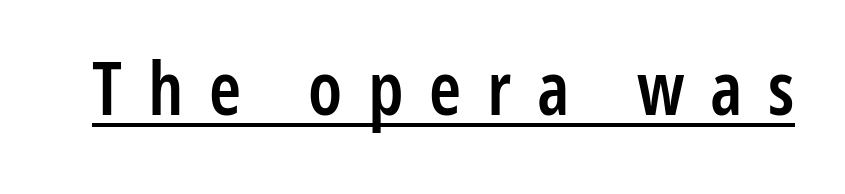
{"serif": "no", "italic": "no", "bold": "semi", "weight": "semibold", "width": "condensed", "stroke_contrast": "low", "x_height": "medium", "monospaced": "no", "underline": "yes", "letter_spacing": "wide", "letter_spacing_em": 0.35, "glyph_px": 73}
